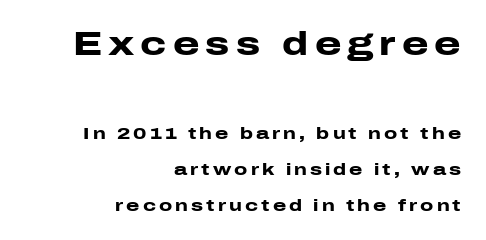
The lines in this sample share a right terminus and differ only in where they begin. Strong, thick strokes mark this as bold type. These lines are rendered in a variable-pitch font. If you measured baseline to baseline, you'd find a long distance.
